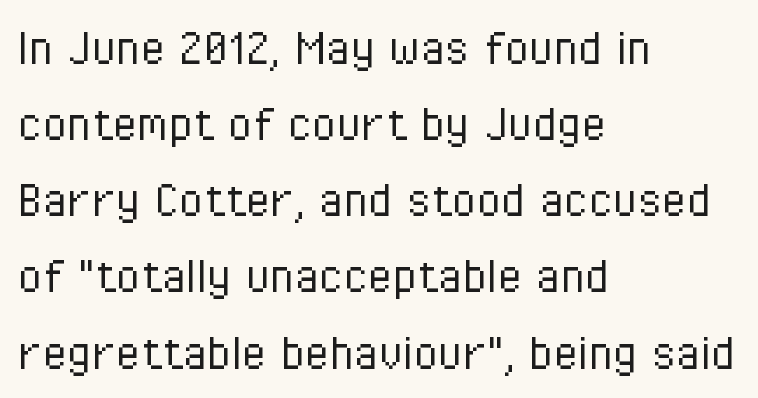
Q: Is the text bold? A: No.
Q: Is the text italic (slanted)? A: No, it is upright.
Q: Is the typeface a serif or a sans-serif typeface? A: Sans-serif.
Q: Is the text underlined? A: No.
Q: How is the paragraph aligned? A: Left-aligned.
Q: Is the spacing between letters normal or unusually wide? A: Normal.
Q: Is the spacing between lines tight, normal or loose? A: Normal.
Q: Width (condensed, normal, or wide)? A: Condensed.
Q: Stroke contrast? A: Low.
Q: x-height? A: Medium.
Q: Monospaced? A: No.
